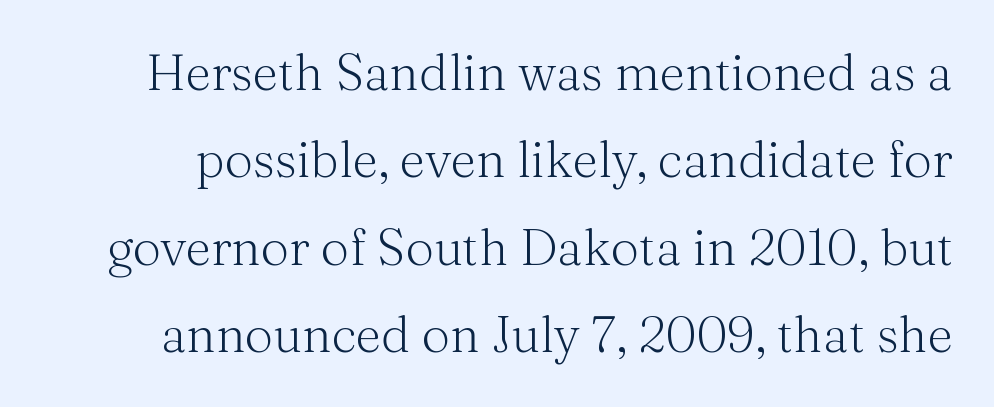
Q: Is the text bold? A: No.
Q: Is the text italic (slanted)? A: No, it is upright.
Q: Is the typeface a serif or a sans-serif typeface? A: Serif.
Q: Is the text underlined? A: No.
Q: Is the spacing between letters normal or unusually wide? A: Normal.
Q: Width (condensed, normal, or wide)? A: Normal.
Q: Stroke contrast? A: Medium.
Q: x-height? A: Medium.
Q: Monospaced? A: No.
